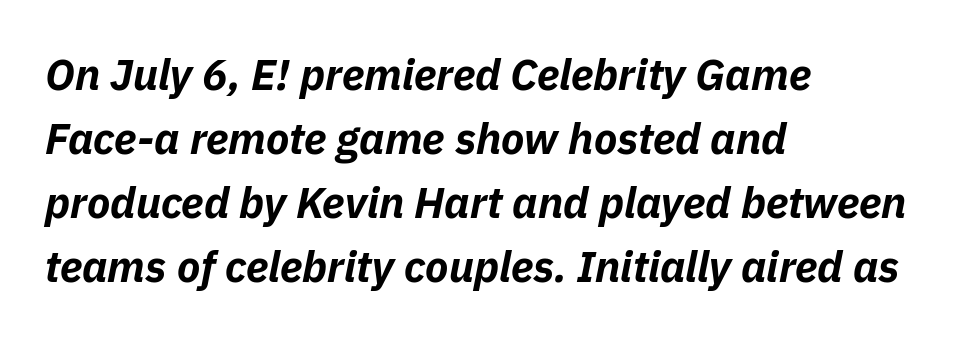
The image shows 43 px bold type, italic (leaning right); set left-aligned, normal line spacing (1.49x), normal letter spacing, not underlined; low stroke contrast and a medium x-height.
